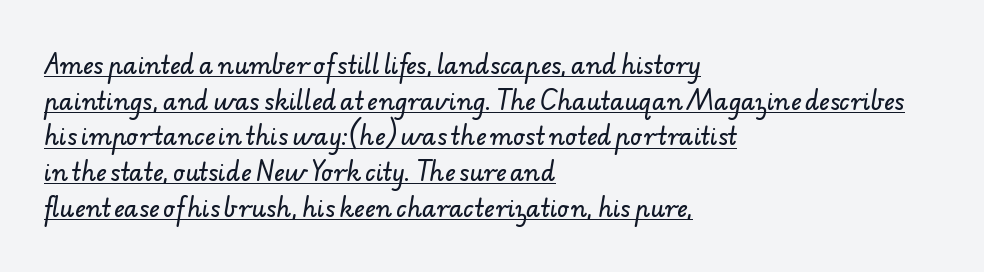
{"underline": "yes", "align": "left", "line_spacing": "normal", "line_spacing_ratio": 1.55, "letter_spacing": "normal", "letter_spacing_em": 0.0, "glyph_px": 23}
